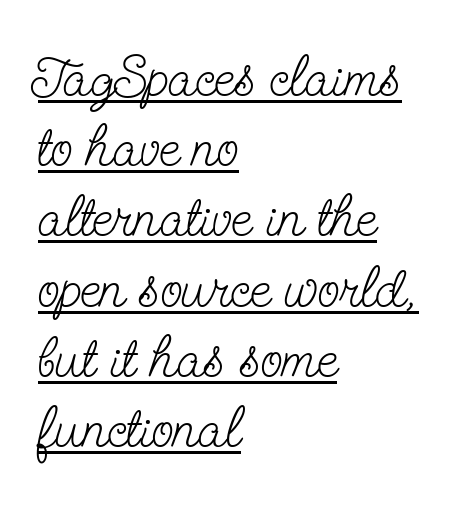
{"serif": "yes", "bold": "no", "weight": "light", "width": "condensed", "stroke_contrast": "low", "x_height": "small", "monospaced": "no", "underline": "yes", "align": "left", "line_spacing_ratio": 1.21, "letter_spacing": "normal", "letter_spacing_em": 0.0, "glyph_px": 58}
